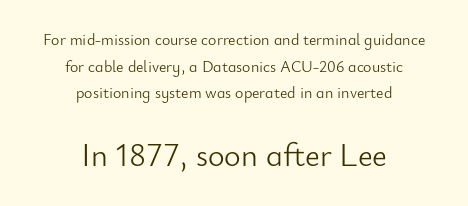
{"serif": "no", "italic": "no", "bold": "no", "weight": "light", "width": "normal", "stroke_contrast": "low", "x_height": "small", "monospaced": "no", "underline": "no", "align": "center", "line_spacing": "normal", "line_spacing_ratio": 1.67, "letter_spacing": "normal", "letter_spacing_em": 0.0, "larger_block": "second", "size_ratio": 2.0, "glyph_px": 32}
